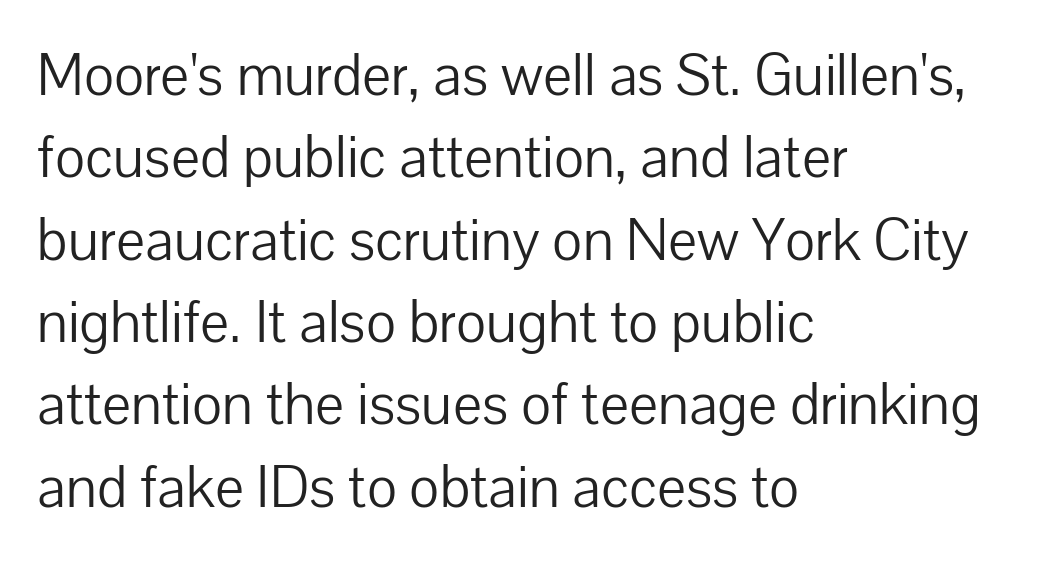
{"serif": "no", "italic": "no", "bold": "no", "weight": "light", "width": "normal", "stroke_contrast": "low", "x_height": "medium", "monospaced": "no", "underline": "no", "align": "left", "line_spacing": "normal", "line_spacing_ratio": 1.42, "letter_spacing": "normal", "letter_spacing_em": 0.0, "glyph_px": 58}
